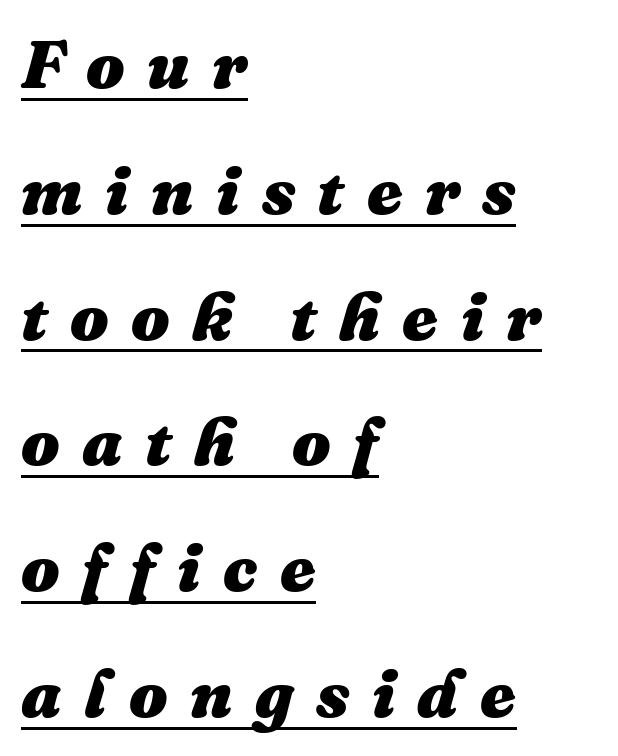
{"italic": "yes", "lean": "right", "slant_degrees": 16, "bold": "yes", "weight": "heavy", "width": "normal", "stroke_contrast": "medium", "x_height": "medium", "monospaced": "no", "underline": "yes", "align": "left", "line_spacing_ratio": 1.85, "letter_spacing": "wide", "letter_spacing_em": 0.33, "glyph_px": 68}
